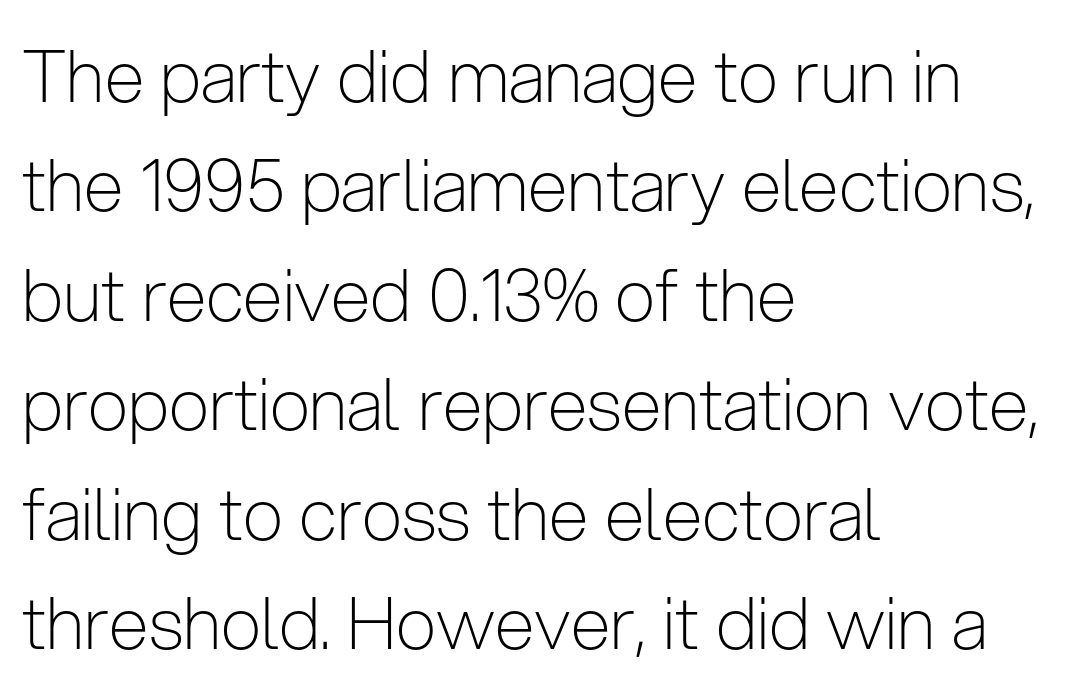
The image shows 72 px light, condensed sans-serif type, upright; set left-aligned, normal line spacing (1.52x), normal letter spacing, not underlined; low stroke contrast and a medium x-height.
